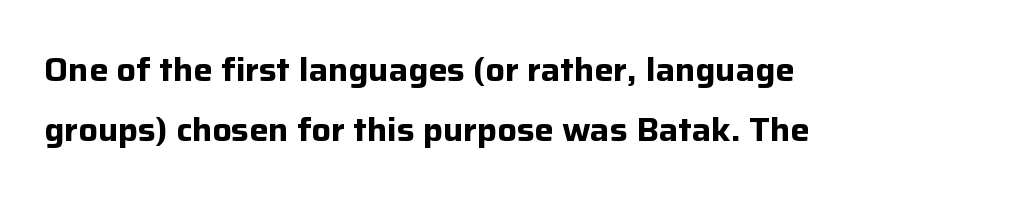
Weight check: bold — yes, fully. Bare-footed words on every line. The rendering anchors every line to the left-hand side. Each letter keeps its own natural width here, so spacing adapts to shape. The font family rendered here belongs to the sans-serif group.
